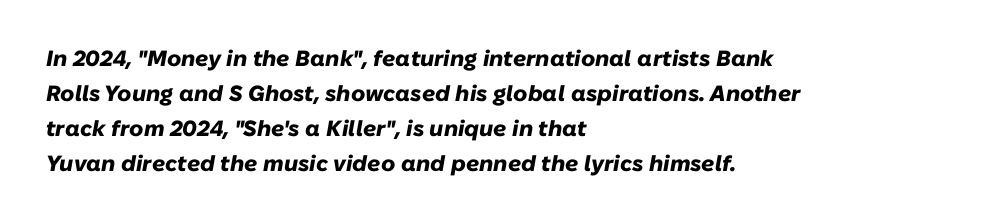
{"italic": "yes", "lean": "right", "slant_degrees": 10, "bold": "yes", "underline": "no", "align": "left", "line_spacing": "normal", "line_spacing_ratio": 1.59, "letter_spacing": "normal", "letter_spacing_em": 0.0, "glyph_px": 22}
